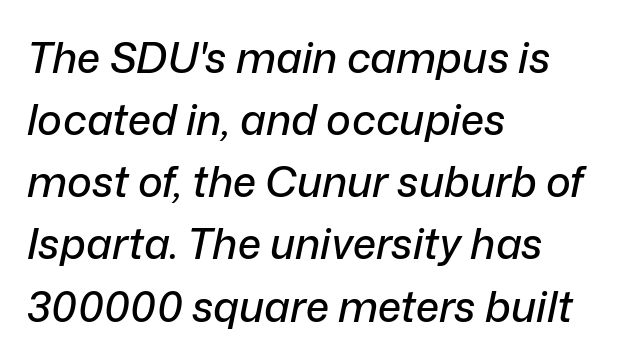
The image shows 42 px text type, italic (leaning right); set left-aligned, normal line spacing (1.48x), normal letter spacing, not underlined; low stroke contrast and a medium x-height.
